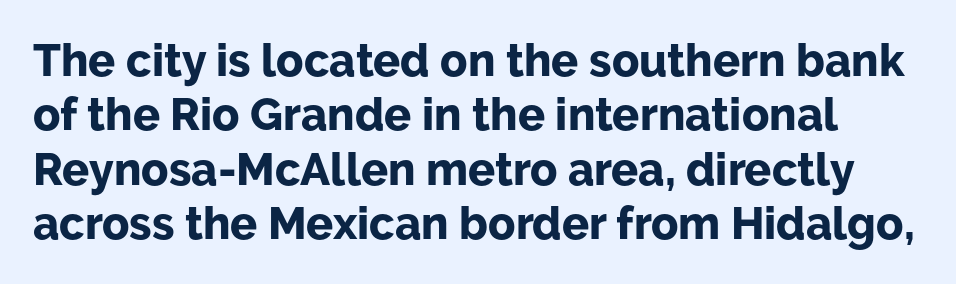
These lines keep a tight, regular rhythm from letter to letter. You can tell it's not italic because the verticals are truly vertical. As a designer I'd log this as weight 700, bold. Rule under the text: the space is simply empty. The face used here is proportionally spaced, like ordinary book or web type.
